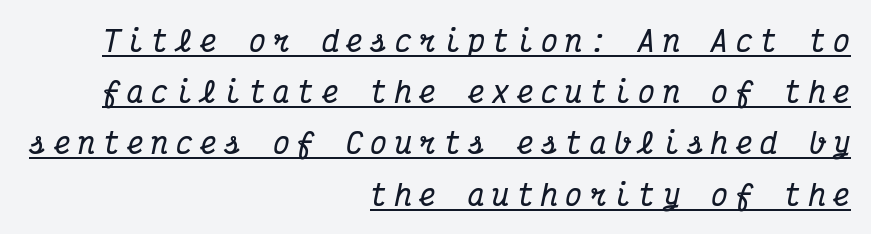
A typesetter would label this face a serif. The strokes are fattened all the way to bold. Is the letter spacing exaggerated? Yes — the characters are pushed far apart. The typesetter has applied underlining to the passage shown. The ragged edge is on the left, which tells us the setting is flush right.
